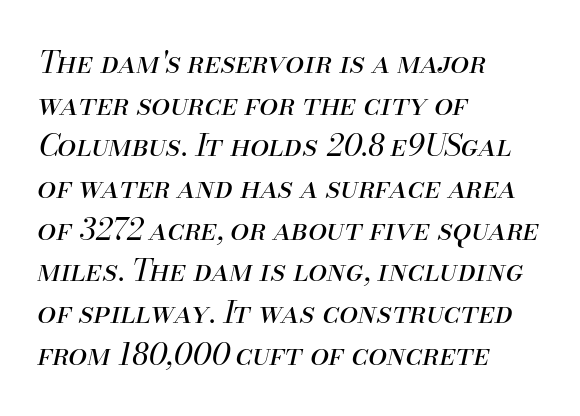
The image shows 30 px regular-weight type, italic (leaning right); set left-aligned, normal line spacing (1.39x), normal letter spacing, not underlined; medium stroke contrast and a small x-height.
